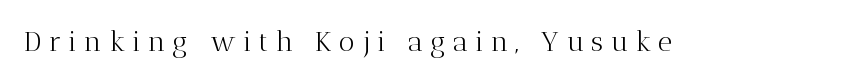
{"serif": "yes", "italic": "no", "bold": "no", "weight": "light", "width": "normal", "stroke_contrast": "medium", "x_height": "medium", "monospaced": "no", "underline": "no", "letter_spacing": "wide", "letter_spacing_em": 0.25, "glyph_px": 28}
